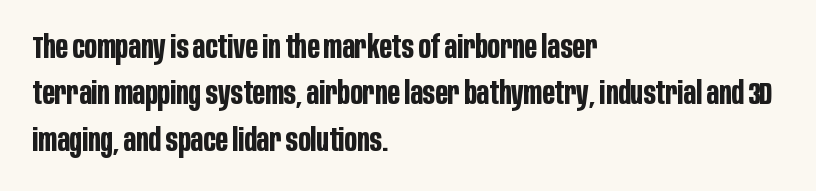
The letters carry no serifs — their stems end cleanly without finishing strokes. The paragraph has a hard left edge and a soft right edge. The letters advance in unequal steps, a hallmark of proportional type. Words appear dense and cohesive because spacing is normal. You can tell it's not italic because the verticals are truly vertical.
